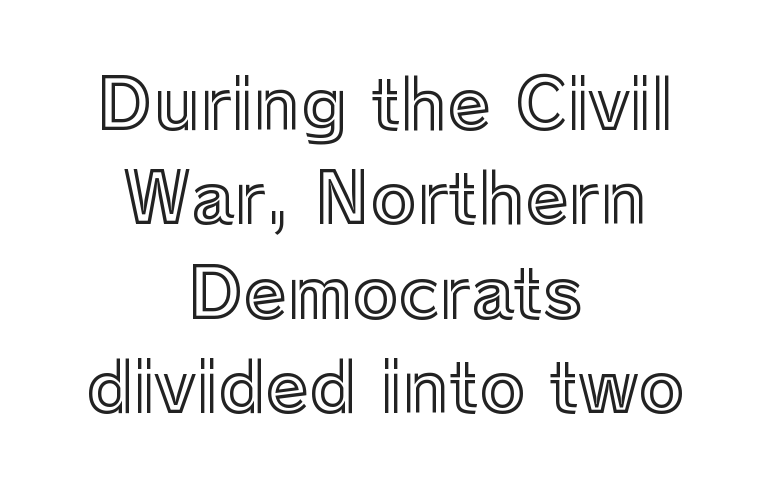
Q: Is the text italic (slanted)? A: No, it is upright.
Q: Is the text underlined? A: No.
Q: How is the paragraph aligned? A: Centered.
Q: Is the spacing between letters normal or unusually wide? A: Normal.
Q: Is the spacing between lines tight, normal or loose? A: Normal.
Q: Width (condensed, normal, or wide)? A: Normal.
Q: x-height? A: Medium.
Q: Monospaced? A: No.
